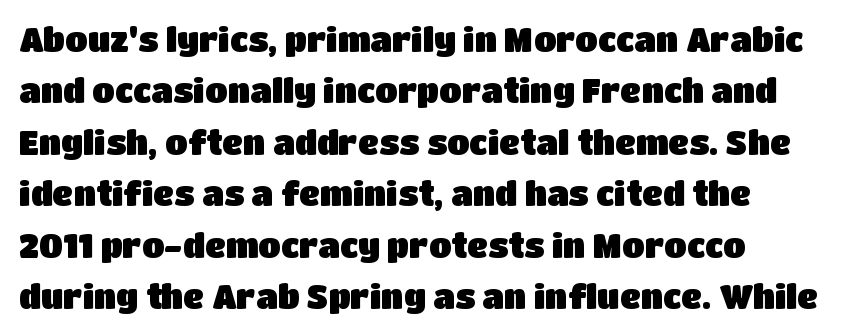
Anything drawn beneath the words? Only blank space. Think of a printed novel: that variable character pitch is what you see here. Line spacing here is normal. This sample uses a sans-serif face. Posture: vertical. Horizontally, the lines are justified to the leading edge only.
